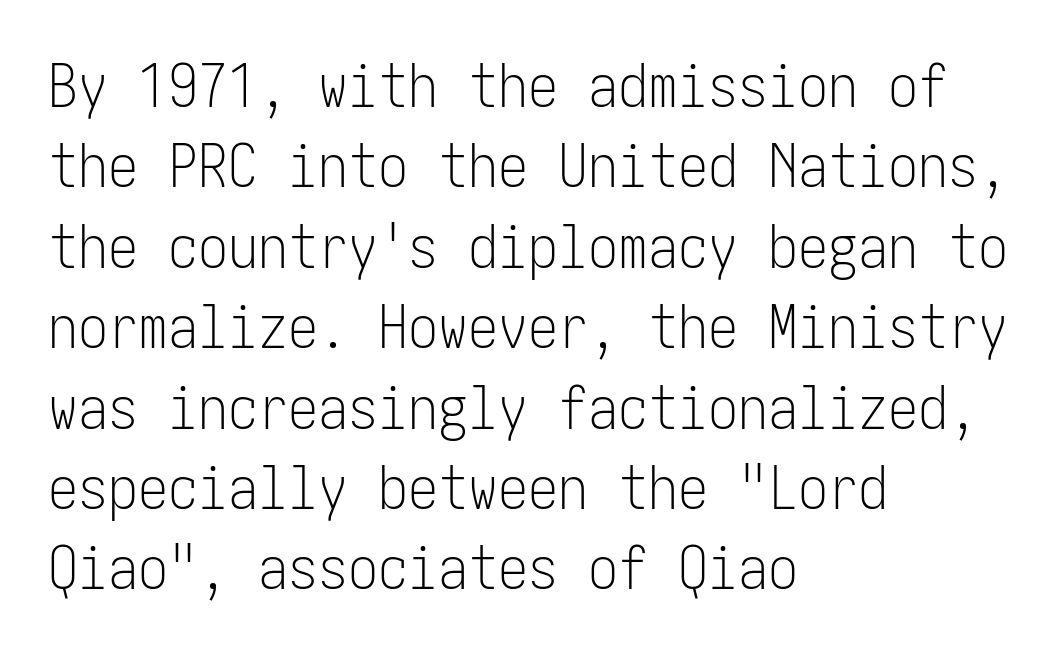
{"serif": "no", "italic": "no", "bold": "no", "weight": "light", "width": "condensed", "stroke_contrast": "low", "x_height": "medium", "underline": "no", "align": "left", "line_spacing": "normal", "line_spacing_ratio": 1.34, "letter_spacing": "normal", "letter_spacing_em": 0.0, "glyph_px": 60}
